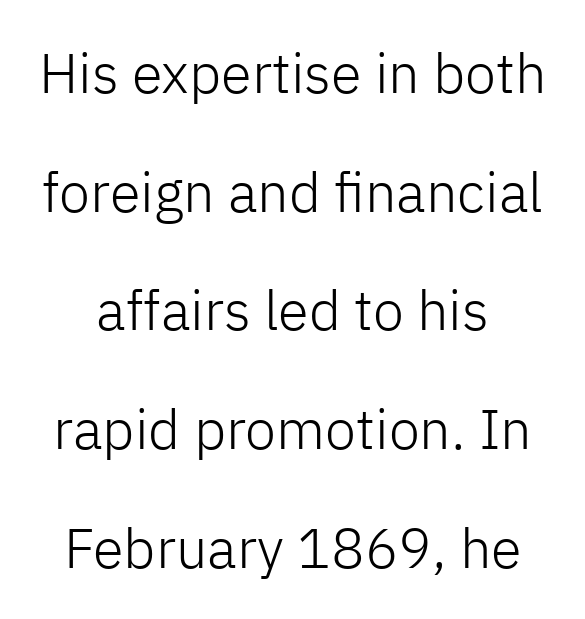
The image shows 56 px light sans-serif type, upright; set centered, loose line spacing (2.12x), normal letter spacing, not underlined; low stroke contrast and a medium x-height.
